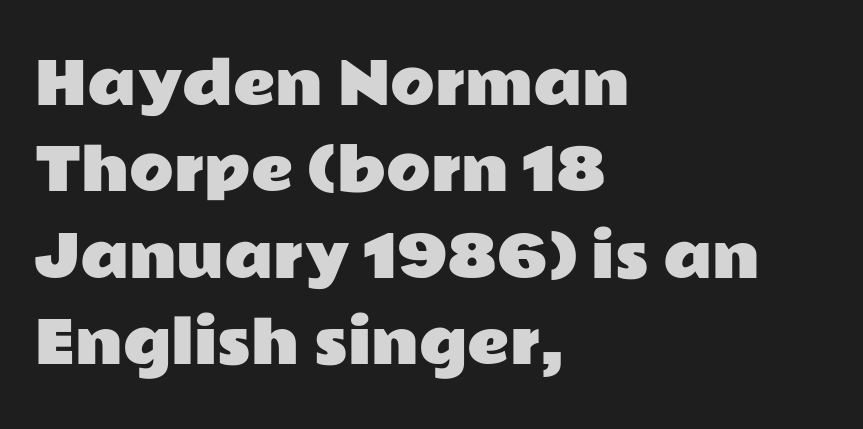
The image shows 58 px wide sans-serif type, upright; set left-aligned, normal line spacing (1.49x), normal letter spacing, not underlined; low stroke contrast and a medium x-height.
